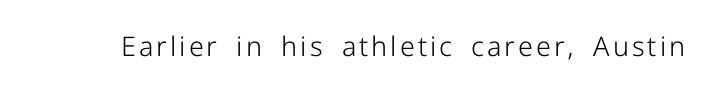
Q: Is the text bold? A: No.
Q: Is the text italic (slanted)? A: No, it is upright.
Q: Is the text underlined? A: No.
